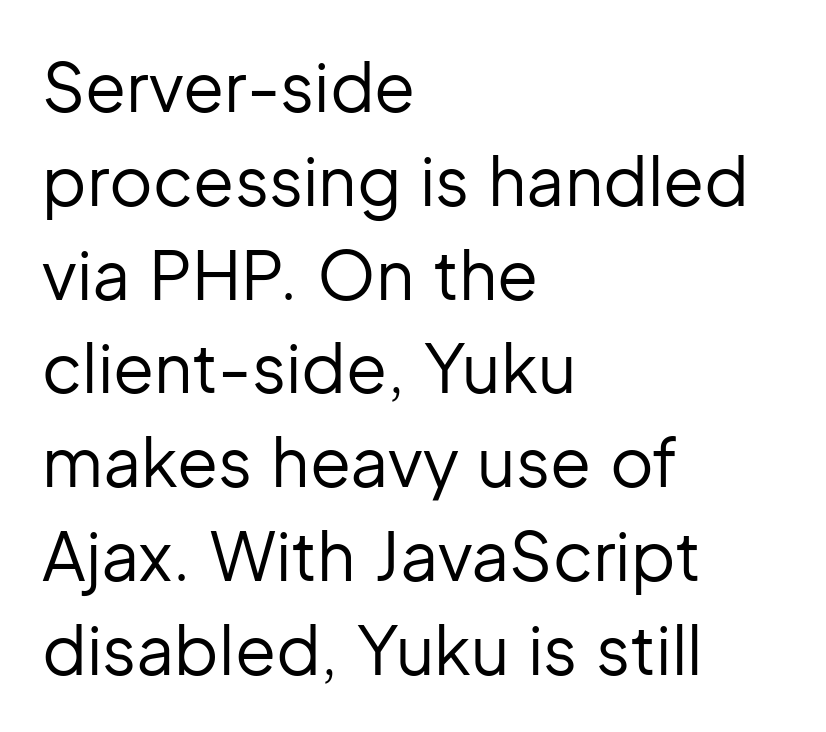
Q: Is the text bold? A: No.
Q: Is the text italic (slanted)? A: No, it is upright.
Q: Is the typeface a serif or a sans-serif typeface? A: Sans-serif.
Q: Is the text underlined? A: No.
Q: How is the paragraph aligned? A: Left-aligned.
Q: Is the spacing between letters normal or unusually wide? A: Normal.
Q: Is the spacing between lines tight, normal or loose? A: Normal.
Q: Width (condensed, normal, or wide)? A: Normal.
Q: Stroke contrast? A: Low.
Q: x-height? A: Medium.
Q: Monospaced? A: No.
